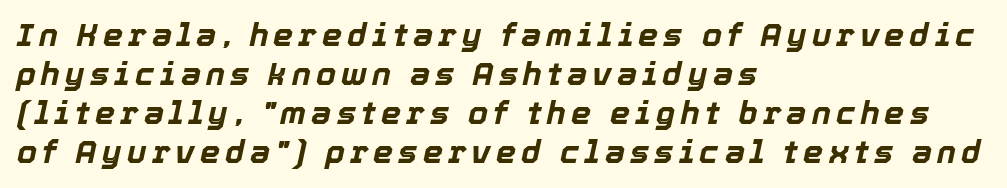
{"italic": "yes", "lean": "right", "slant_degrees": 12, "bold": "yes", "weight": "bold", "width": "normal", "x_height": "medium", "monospaced": "no", "underline": "no", "align": "left", "line_spacing_ratio": 1.22, "glyph_px": 32}
